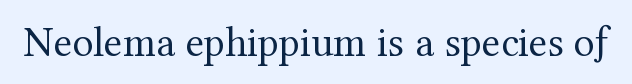
{"serif": "yes", "italic": "no", "bold": "no", "weight": "regular", "width": "normal", "stroke_contrast": "medium", "x_height": "medium", "monospaced": "no", "underline": "no", "letter_spacing": "normal", "letter_spacing_em": 0.0, "glyph_px": 43}
